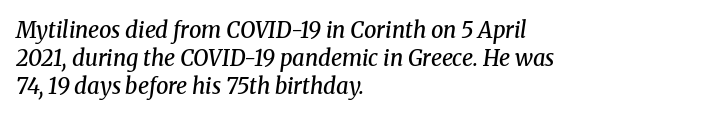
Q: Is the text bold? A: Semi-bold.
Q: Is the text italic (slanted)? A: Yes, it leans right by about 8 degrees.
Q: Is the text underlined? A: No.
Q: How is the paragraph aligned? A: Left-aligned.
Q: Is the spacing between letters normal or unusually wide? A: Normal.
Q: Is the spacing between lines tight, normal or loose? A: Normal.
